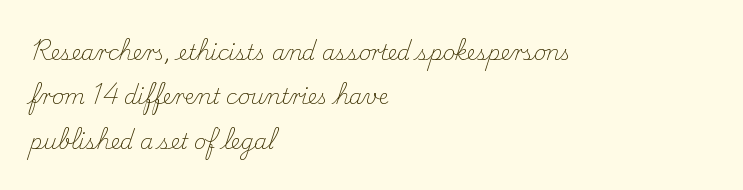
Q: Is the text bold? A: No.
Q: Is the text italic (slanted)? A: Yes.
Q: Is the text underlined? A: No.
Q: How is the paragraph aligned? A: Left-aligned.
Q: Is the spacing between letters normal or unusually wide? A: Normal.
Q: Is the spacing between lines tight, normal or loose? A: Loose.
